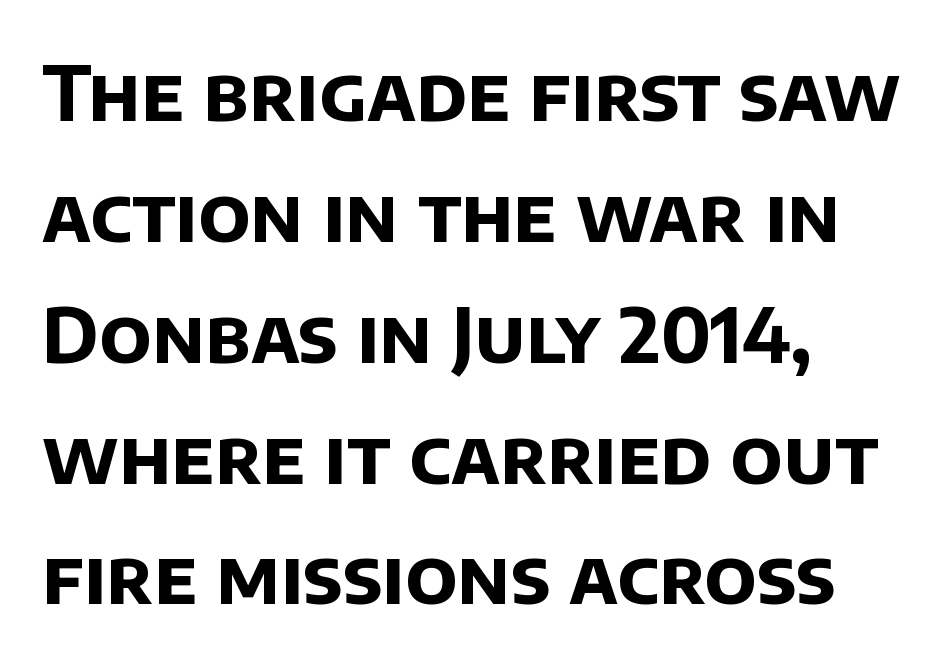
The image shows 76 px bold sans-serif type; set left-aligned, normal line spacing (1.59x), normal letter spacing, not underlined; low stroke contrast and a large x-height.
